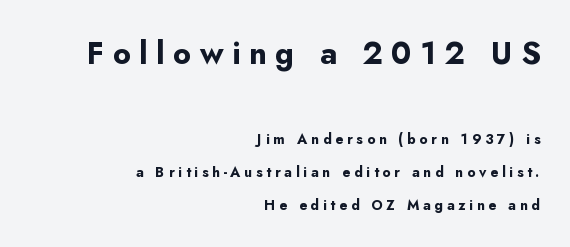
Q: Is the text bold? A: Yes.
Q: Is the text italic (slanted)? A: No, it is upright.
Q: Is the typeface a serif or a sans-serif typeface? A: Sans-serif.
Q: Is the text underlined? A: No.
Q: How is the paragraph aligned? A: Right-aligned.
Q: Is the spacing between letters normal or unusually wide? A: Unusually wide.
Q: Is the spacing between lines tight, normal or loose? A: Loose.
Q: Which block of text is set in a larger size, the first (top) or the second (bottom)? A: The first (top) one.
Q: Width (condensed, normal, or wide)? A: Normal.
Q: Stroke contrast? A: Low.
Q: x-height? A: Small.
Q: Monospaced? A: No.
